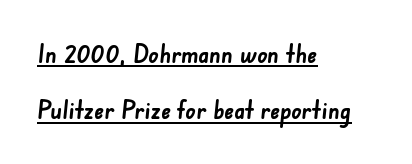
The image shows 25 px bold type; set left-aligned, loose line spacing (2.26x), normal letter spacing, underlined.
